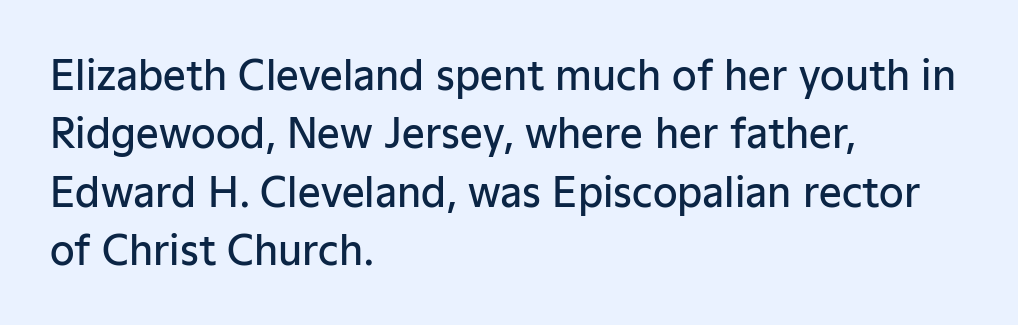
Q: Is the text bold? A: Semi-bold.
Q: Is the text italic (slanted)? A: No, it is upright.
Q: Is the typeface a serif or a sans-serif typeface? A: Sans-serif.
Q: Is the text underlined? A: No.
Q: How is the paragraph aligned? A: Left-aligned.
Q: Is the spacing between letters normal or unusually wide? A: Normal.
Q: Is the spacing between lines tight, normal or loose? A: Normal.
Q: Width (condensed, normal, or wide)? A: Normal.
Q: Stroke contrast? A: Low.
Q: x-height? A: Medium.
Q: Monospaced? A: No.
